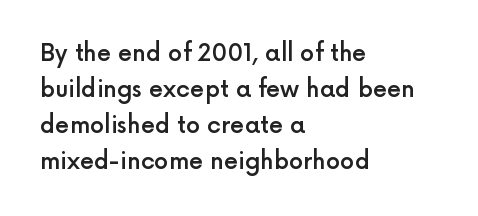
The image shows 23 px text type, upright; set left-aligned, normal line spacing (1.56x), normal letter spacing, not underlined.
